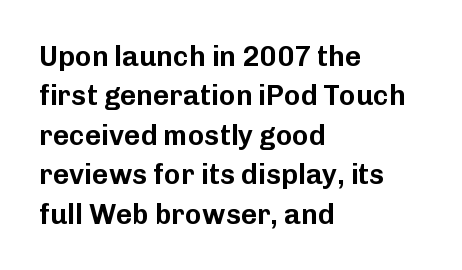
The image shows 28 px sans-serif type, upright; set left-aligned, normal line spacing (1.41x), normal letter spacing, not underlined; low stroke contrast and a medium x-height.
